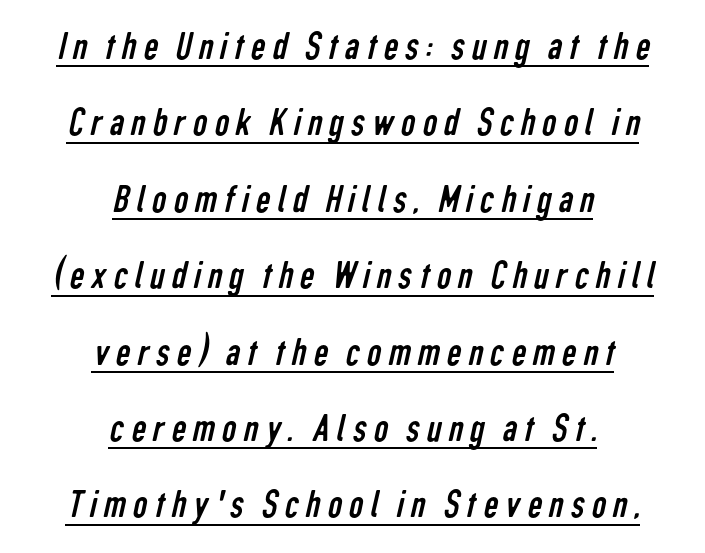
Q: Is the text bold? A: No.
Q: Is the typeface a serif or a sans-serif typeface? A: Sans-serif.
Q: Is the text underlined? A: Yes.
Q: How is the paragraph aligned? A: Centered.
Q: Is the spacing between lines tight, normal or loose? A: Loose.
Q: Width (condensed, normal, or wide)? A: Condensed.
Q: Stroke contrast? A: Low.
Q: x-height? A: Medium.
Q: Monospaced? A: No.
